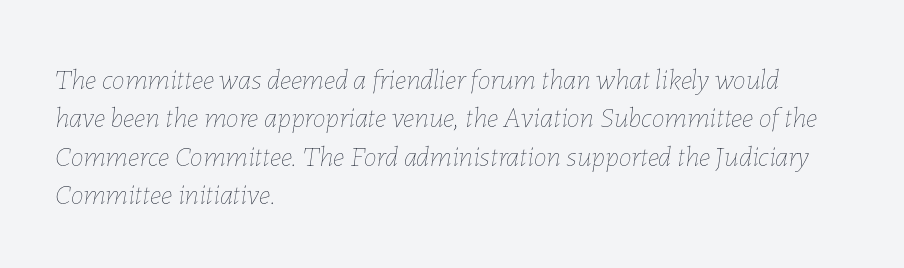
Nothing heavy about these letters — not bold at all. Horizontally, the lines are justified to the leading edge only. Here the glyphs are tracked normally, forming tight word shapes. The space between consecutive lines is moderate.
